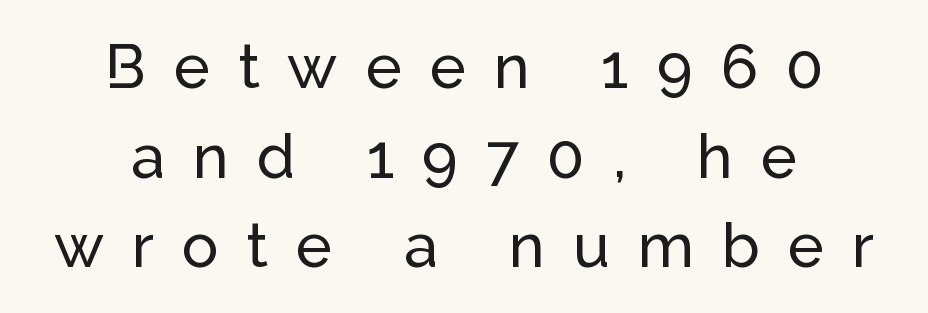
The image shows 61 px sans-serif type, upright; set centered, normal line spacing (1.47x), unusually wide letter spacing (+0.46 em), not underlined; low stroke contrast and a medium x-height.
